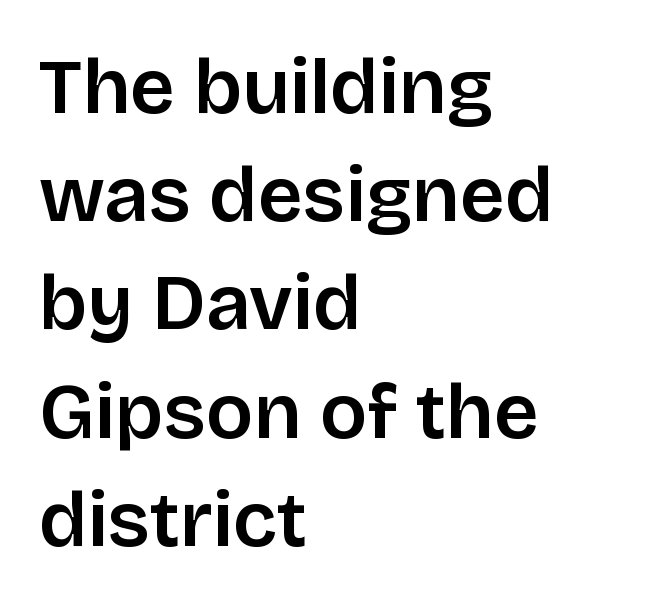
Casual observation: everything's shoved over to the left. Ascenders rise straight up at ninety degrees. Check under the words: just untouched page. The type family on display is of the sans-serif kind.
